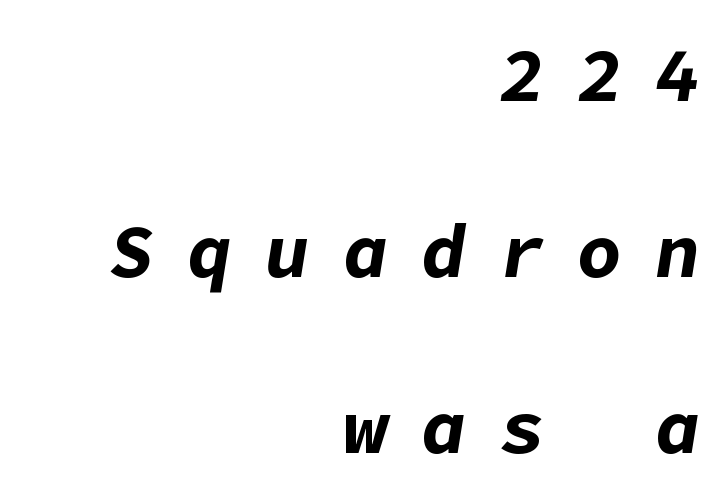
Q: Is the text bold? A: Yes.
Q: Is the text italic (slanted)? A: Yes, it leans right by about 9 degrees.
Q: Is the text underlined? A: No.
Q: How is the paragraph aligned? A: Right-aligned.
Q: Is the spacing between letters normal or unusually wide? A: Unusually wide.
Q: Is the spacing between lines tight, normal or loose? A: Loose.
Q: Width (condensed, normal, or wide)? A: Normal.
Q: Stroke contrast? A: Low.
Q: x-height? A: Medium.
